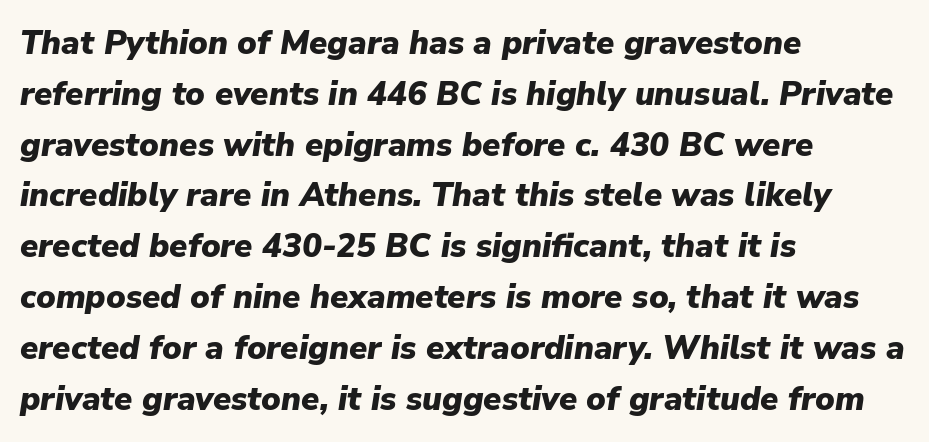
Q: Is the text bold? A: Yes.
Q: Is the text italic (slanted)? A: Yes, it leans right by about 9 degrees.
Q: Is the text underlined? A: No.
Q: How is the paragraph aligned? A: Left-aligned.
Q: Is the spacing between letters normal or unusually wide? A: Normal.
Q: Is the spacing between lines tight, normal or loose? A: Normal.
Q: Width (condensed, normal, or wide)? A: Normal.
Q: Stroke contrast? A: Low.
Q: x-height? A: Medium.
Q: Monospaced? A: No.
